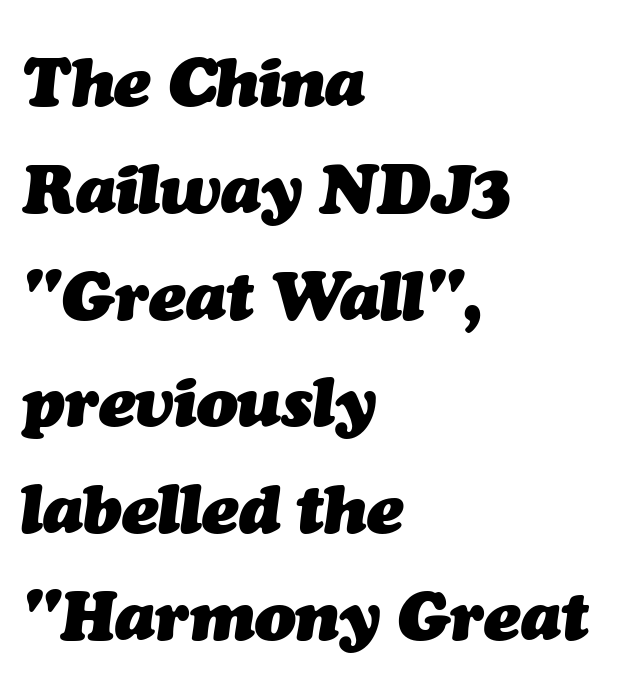
{"italic": "yes", "lean": "right", "slant_degrees": 7, "bold": "yes", "weight": "heavy", "width": "normal", "stroke_contrast": "medium", "x_height": "medium", "monospaced": "no", "underline": "no", "align": "left", "line_spacing": "normal", "line_spacing_ratio": 1.57, "letter_spacing": "normal", "letter_spacing_em": 0.0, "glyph_px": 68}
